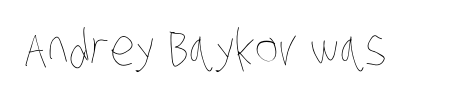
Q: Is the text bold? A: No.
Q: Is the text underlined? A: No.
Q: Is the spacing between letters normal or unusually wide? A: Normal.
Q: Width (condensed, normal, or wide)? A: Condensed.
Q: Stroke contrast? A: Low.
Q: x-height? A: Large.
Q: Monospaced? A: No.
